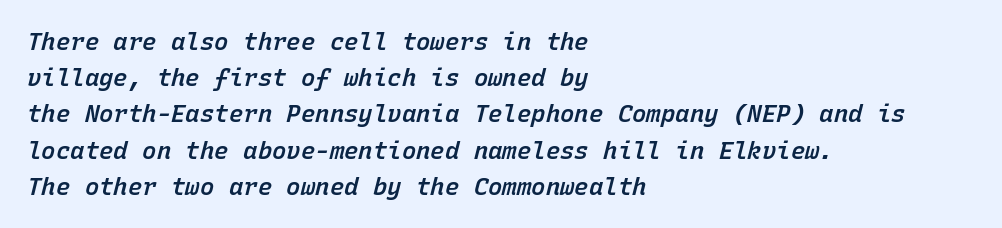
Q: Is the text bold? A: Semi-bold.
Q: Is the text italic (slanted)? A: Yes, it leans right by about 15 degrees.
Q: Is the text underlined? A: No.
Q: How is the paragraph aligned? A: Left-aligned.
Q: Is the spacing between letters normal or unusually wide? A: Normal.
Q: Is the spacing between lines tight, normal or loose? A: Normal.
